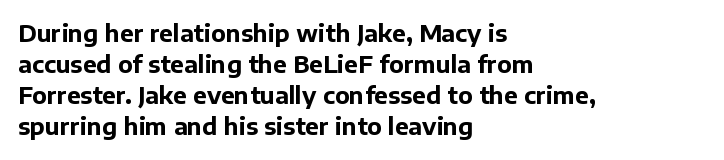
Q: Is the text bold? A: Yes.
Q: Is the text italic (slanted)? A: No, it is upright.
Q: Is the text underlined? A: No.
Q: How is the paragraph aligned? A: Left-aligned.
Q: Is the spacing between letters normal or unusually wide? A: Normal.
Q: Is the spacing between lines tight, normal or loose? A: Normal.
